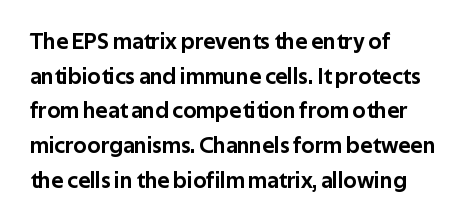
Q: Is the text italic (slanted)? A: No, it is upright.
Q: Is the text underlined? A: No.
Q: How is the paragraph aligned? A: Left-aligned.
Q: Is the spacing between letters normal or unusually wide? A: Normal.
Q: Is the spacing between lines tight, normal or loose? A: Normal.
